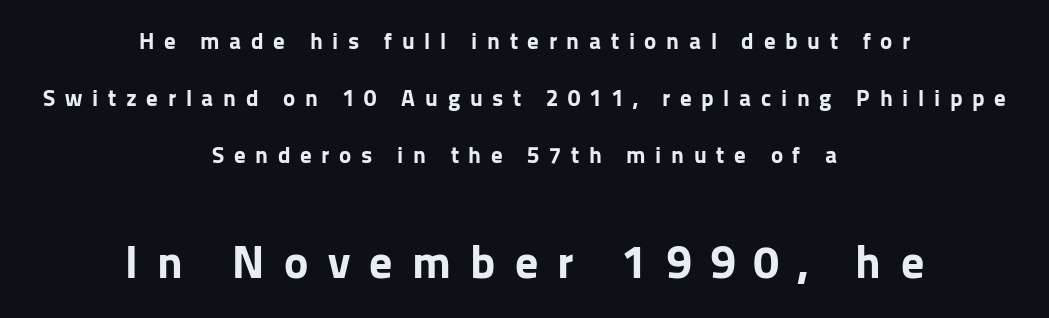
{"serif": "no", "italic": "no", "bold": "yes", "weight": "bold", "width": "normal", "stroke_contrast": "low", "x_height": "medium", "monospaced": "no", "underline": "no", "align": "center", "line_spacing": "loose", "line_spacing_ratio": 2.47, "letter_spacing": "wide", "letter_spacing_em": 0.42, "larger_block": "second", "size_ratio": 2.0, "glyph_px": 46}
